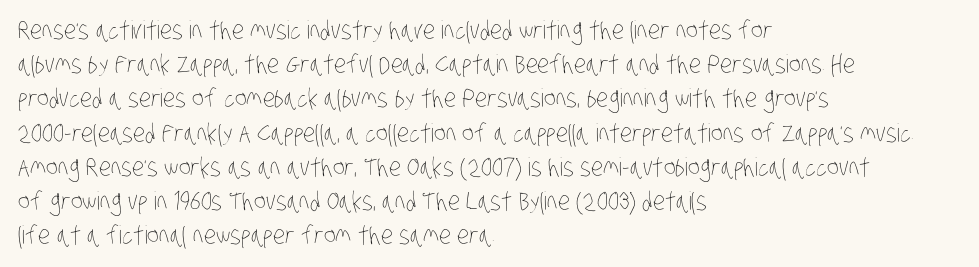
A clean baseline with only descenders dipping below it. Counters stay open thanks to moderate or lighter strokes. Words appear dense and cohesive because spacing is normal. Quick note: interline space is typical. Alignment: flush left.
